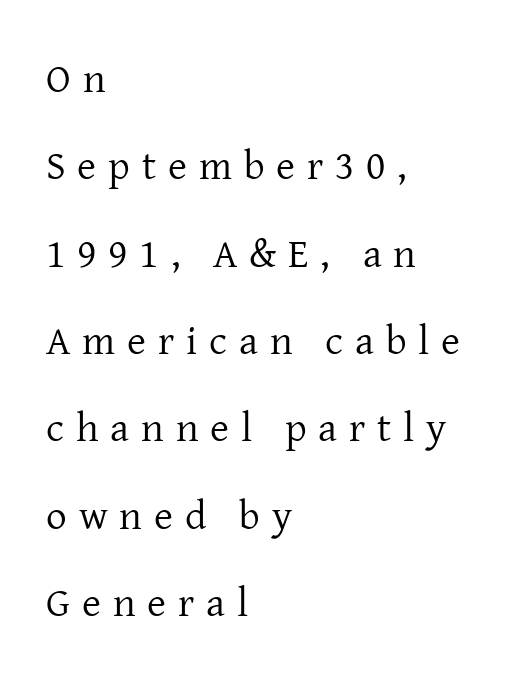
The paragraph shown leans on its left margin. This is serif lettering, the kind often seen in printed books. Descenders are the only things crossing below the line. Between one letter and the next there's a generous, obvious gap. The rendering uses natural spacing where letterforms have individual widths. Designer's note — italics off, roman on.
